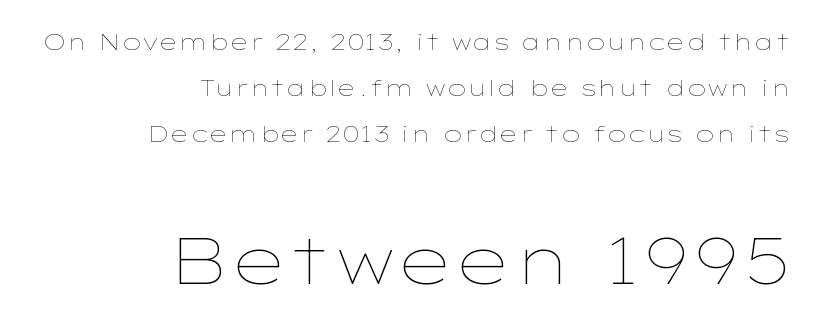
{"italic": "no", "bold": "no", "weight": "thin", "width": "wide", "stroke_contrast": "low", "x_height": "medium", "monospaced": "no", "underline": "no", "align": "right", "line_spacing": "loose", "line_spacing_ratio": 2.1, "letter_spacing": "normal", "letter_spacing_em": 0.0, "larger_block": "second", "size_ratio": 2.95, "glyph_px": 65}
